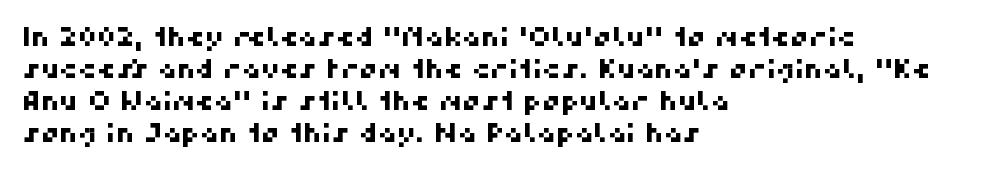
Q: Is the text underlined? A: No.
Q: How is the paragraph aligned? A: Left-aligned.
Q: Is the spacing between letters normal or unusually wide? A: Normal.
